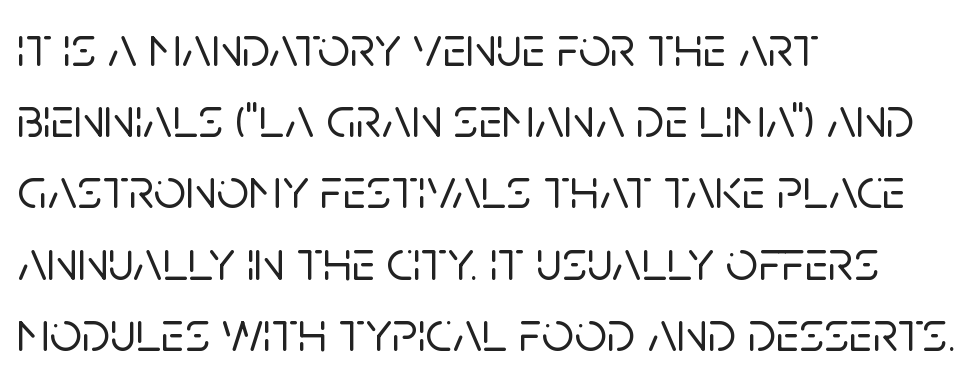
The image shows 57 px sans-serif type, upright; set left-aligned, normal line spacing (1.25x), normal letter spacing, not underlined; low stroke contrast and a large x-height.
